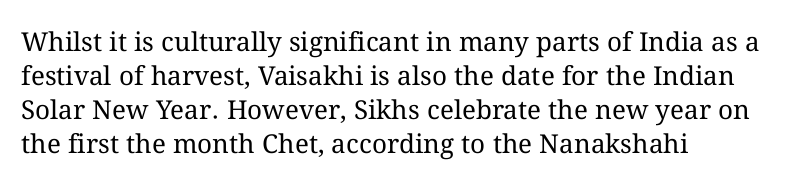
{"italic": "no", "bold": "no", "underline": "no", "align": "left", "line_spacing": "normal", "line_spacing_ratio": 1.31, "letter_spacing": "normal", "letter_spacing_em": 0.0, "glyph_px": 26}
